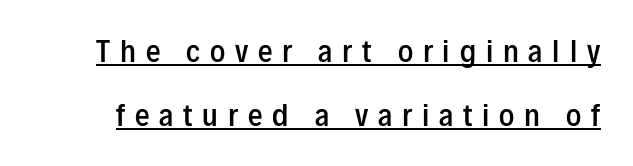
The image shows 29 px semibold, condensed sans-serif type, upright; set loose line spacing (2.2x), unusually wide letter spacing (+0.34 em), underlined; low stroke contrast and a medium x-height.
